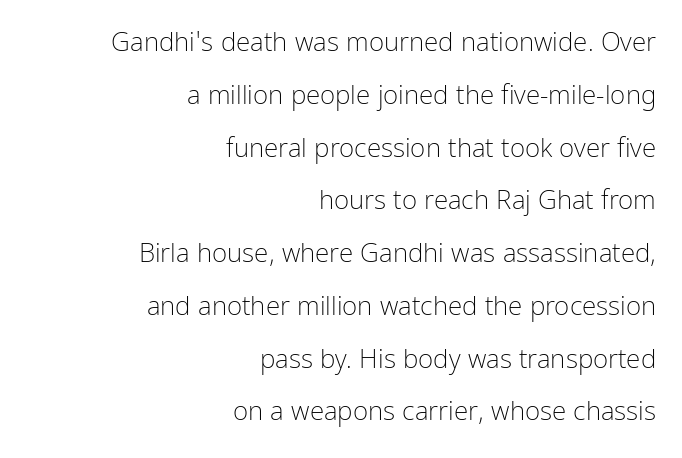
{"italic": "no", "bold": "no", "underline": "no", "align": "right", "line_spacing": "loose", "line_spacing_ratio": 2.03, "letter_spacing": "normal", "letter_spacing_em": 0.0, "glyph_px": 26}
